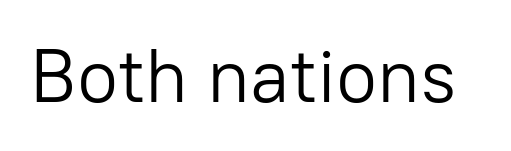
The image shows 75 px light sans-serif type, upright; set normal letter spacing, not underlined; low stroke contrast and a medium x-height.
